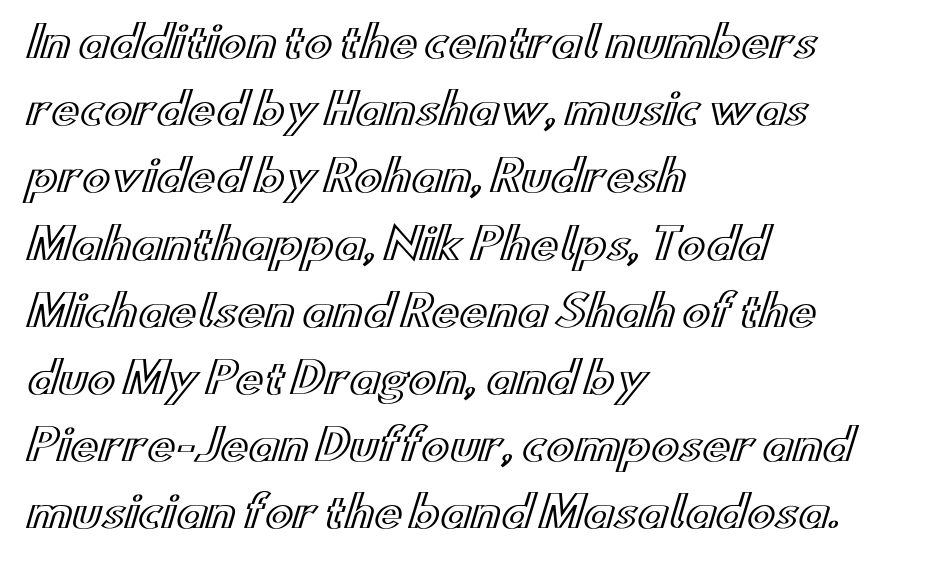
{"width": "wide", "x_height": "small", "monospaced": "no", "underline": "no", "align": "left", "line_spacing": "normal", "line_spacing_ratio": 1.6, "letter_spacing": "normal", "letter_spacing_em": 0.0, "glyph_px": 42}
